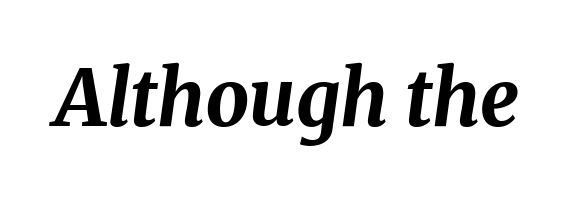
The image shows 77 px bold type, italic (leaning right); set normal letter spacing, not underlined; medium stroke contrast and a medium x-height.
